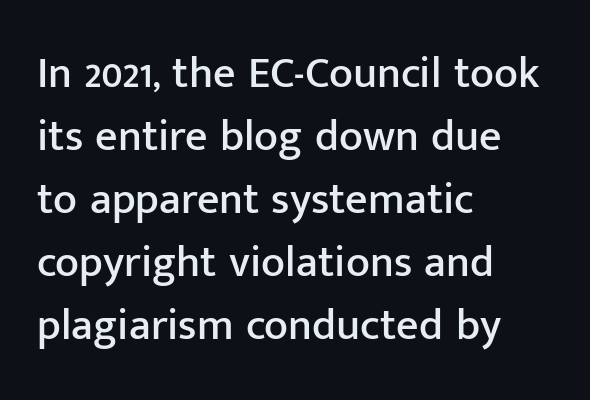
Proportional: the letters do not fall into vertical columns. This rendering features lettering with no underline. The leading is moderate, giving the passage an even texture. Ordinary non-slanted type is in use. To sum up the face: it is a sans, with no serifs. Letter spacing: default.
